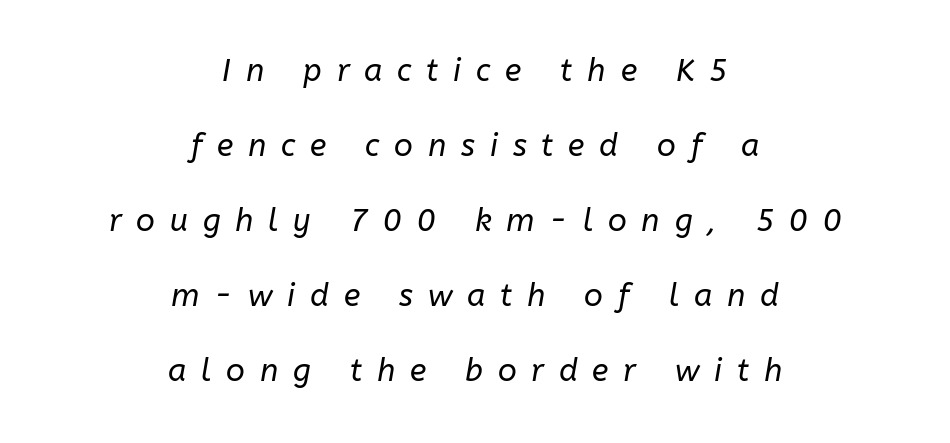
One-word summary of the alignment: center. Designer's note — italics engaged. You could not count columns in this text — the font is proportionally spaced. Spacing between characters has been opened up far beyond the box default.
